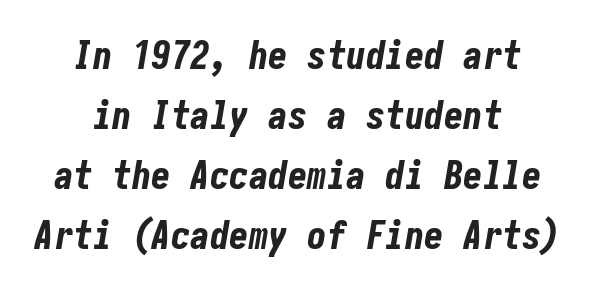
These lines are centered, leaving both edges ragged. Only glyphs here, with clear space below each row. The glyphs have the mass of a bold cut. The text carries the slant typical of an italic or oblique font. Spacing between characters is what you'd get straight out of the box.
